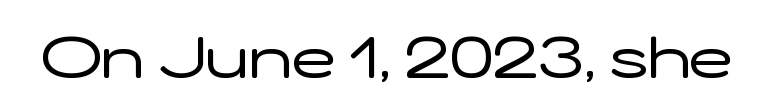
{"serif": "no", "italic": "no", "bold": "no", "weight": "regular", "width": "wide", "stroke_contrast": "low", "x_height": "medium", "monospaced": "no", "underline": "no", "letter_spacing": "normal", "letter_spacing_em": 0.0, "glyph_px": 58}
